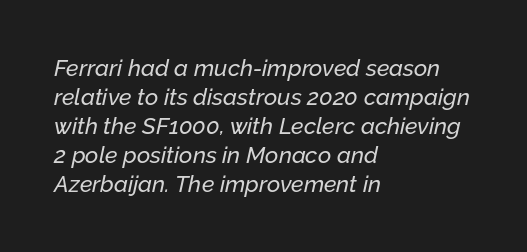
Q: Is the text italic (slanted)? A: Yes, it leans right by about 12 degrees.
Q: Is the text underlined? A: No.
Q: How is the paragraph aligned? A: Left-aligned.
Q: Is the spacing between letters normal or unusually wide? A: Normal.
Q: Is the spacing between lines tight, normal or loose? A: Normal.
